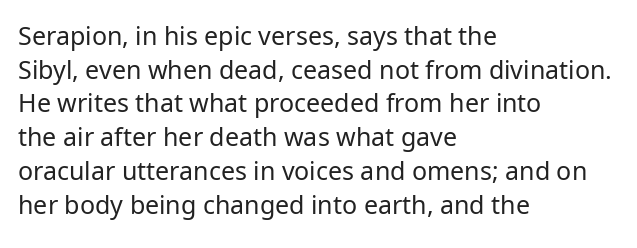
The image shows 25 px text type, upright; set left-aligned, normal line spacing (1.35x), normal letter spacing, not underlined.
